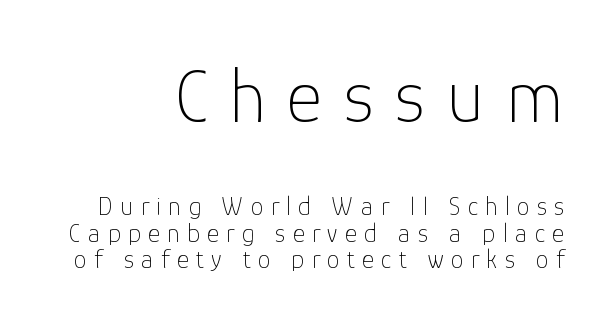
Q: Is the text bold? A: No.
Q: Is the text italic (slanted)? A: No, it is upright.
Q: Is the typeface a serif or a sans-serif typeface? A: Sans-serif.
Q: Is the text underlined? A: No.
Q: How is the paragraph aligned? A: Right-aligned.
Q: Is the spacing between letters normal or unusually wide? A: Unusually wide.
Q: Is the spacing between lines tight, normal or loose? A: Tight.
Q: Which block of text is set in a larger size, the first (top) or the second (bottom)? A: The first (top) one.
Q: Width (condensed, normal, or wide)? A: Normal.
Q: Stroke contrast? A: Low.
Q: x-height? A: Medium.
Q: Monospaced? A: No.
